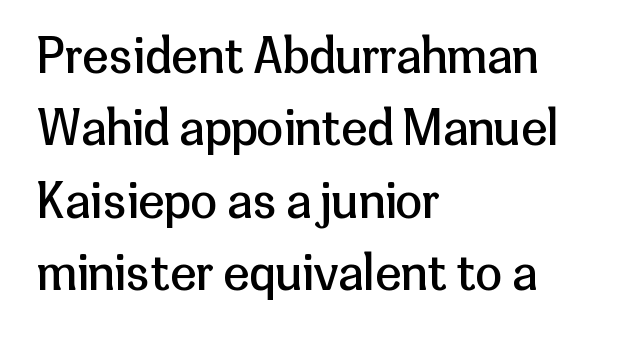
{"serif": "no", "italic": "no", "bold": "no", "weight": "regular", "width": "normal", "stroke_contrast": "low", "x_height": "medium", "monospaced": "no", "underline": "no", "align": "left", "line_spacing": "normal", "line_spacing_ratio": 1.51, "letter_spacing": "normal", "letter_spacing_em": 0.0, "glyph_px": 48}
